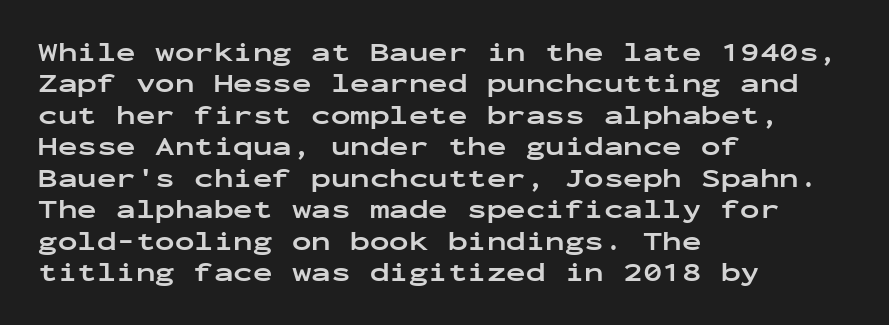
Posture: straight, roman, zero tilt. A student would call this left alignment; a typographer would say flush left, rag right. Rule under the text: the space is simply empty. Between one letter and the next there's only the usual sliver of space. Plenty of ink on the page — the face is bold.
